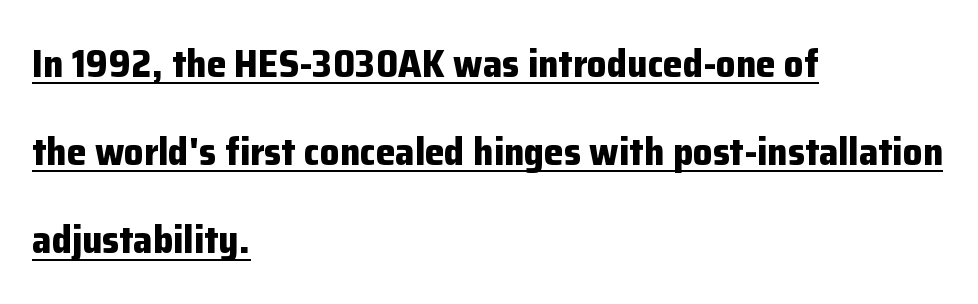
The image shows 39 px bold sans-serif type, upright; set left-aligned, loose line spacing (2.26x), normal letter spacing, underlined; low stroke contrast and a medium x-height.
